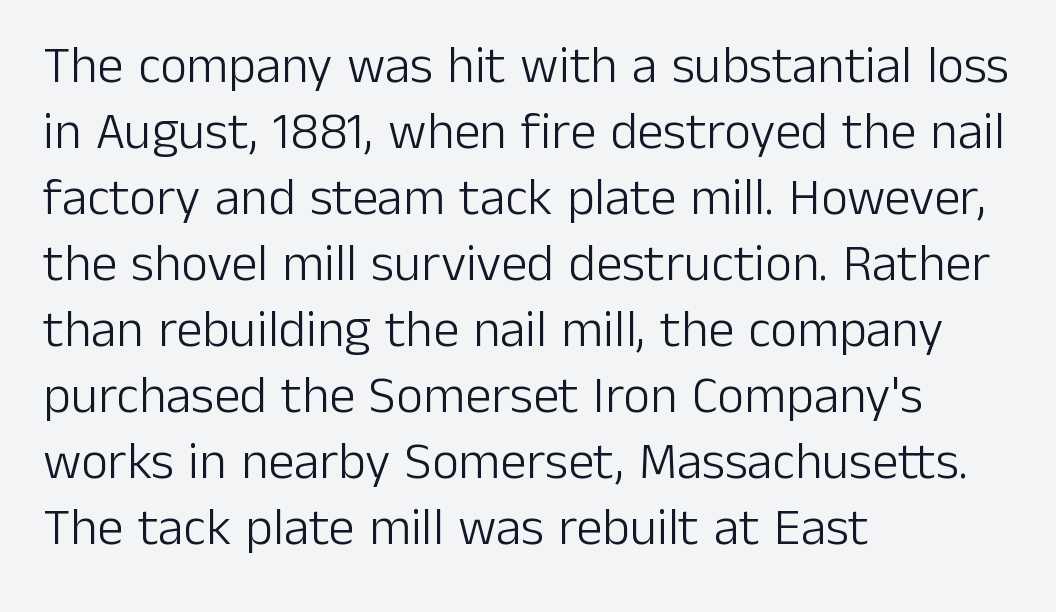
The image shows 52 px light sans-serif type, upright; set left-aligned, normal line spacing (1.27x), normal letter spacing, not underlined; low stroke contrast and a medium x-height.
